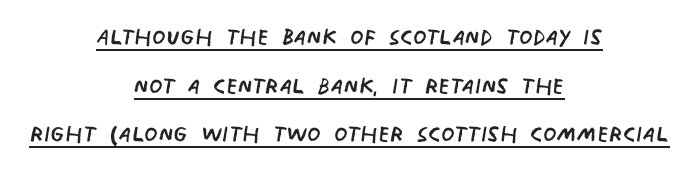
Is the type heavy? It reads as light-to-regular instead. Is this a sans? Yes — the strokes have no serifs. Rows of type keep a routine distance in the vertical direction. The passage is arranged like a title page — every line centered. Compared with undecorated copy, this sample adds a rule below the words.
